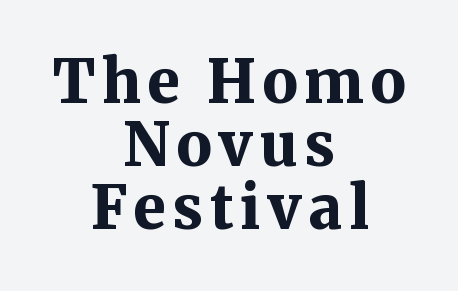
Posture: vertical. How heavy is the stroke? Heavy — this is a bold. Layout note: lines centered. Vertical spacing — tight. The face used here is proportionally spaced, like ordinary book or web type. The zone under the glyphs is completely vacant.
